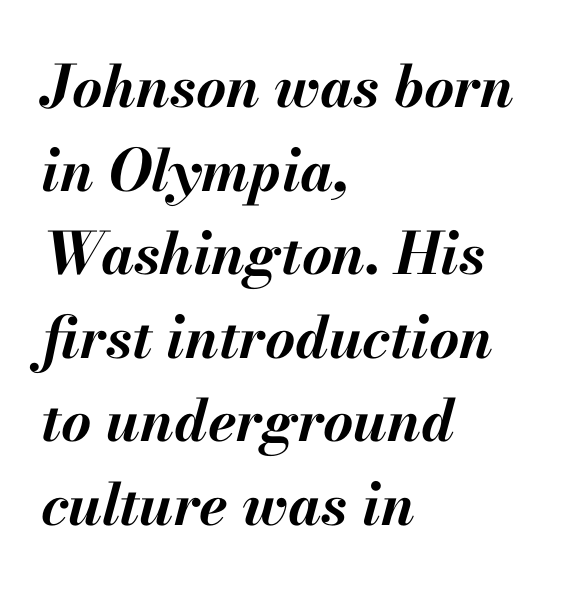
The image shows 58 px bold type, italic (leaning right); set left-aligned, normal line spacing (1.44x), normal letter spacing, not underlined; medium stroke contrast and a small x-height.
